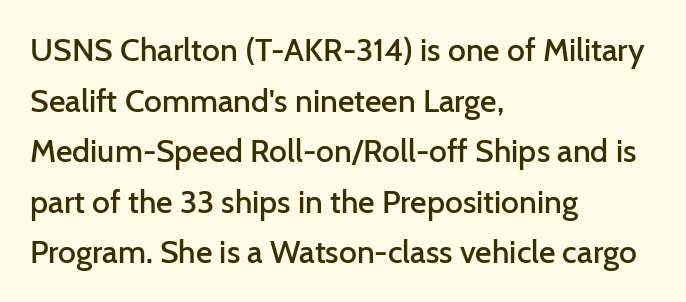
A sans-serif font was chosen for this passage. The specimen reads as upright at a glance. Stroke thickness is moderately raised; the sample reads as semibold. Here the designer chose a conventional face with non-uniform glyph widths. Unmarked baselines from the first word to the last.
